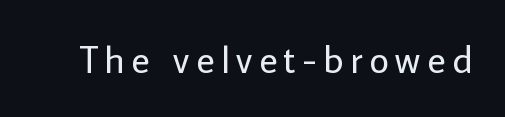
Q: Is the text bold? A: No.
Q: Is the text italic (slanted)? A: No, it is upright.
Q: Is the typeface a serif or a sans-serif typeface? A: Sans-serif.
Q: Is the text underlined? A: No.
Q: Width (condensed, normal, or wide)? A: Normal.
Q: Stroke contrast? A: Low.
Q: x-height? A: Medium.
Q: Monospaced? A: No.
